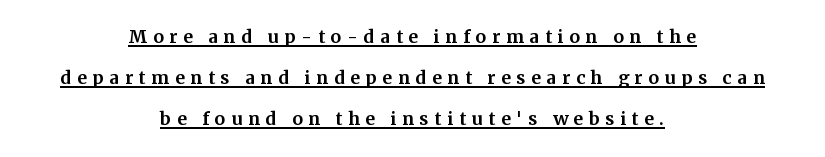
Q: Is the text italic (slanted)? A: No, it is upright.
Q: Is the text underlined? A: Yes.
Q: How is the paragraph aligned? A: Centered.
Q: Is the spacing between letters normal or unusually wide? A: Unusually wide.
